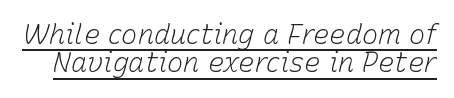
{"italic": "yes", "lean": "right", "slant_degrees": 15, "bold": "no", "underline": "yes", "line_spacing": "tight", "line_spacing_ratio": 1.05, "letter_spacing": "normal", "letter_spacing_em": 0.0, "glyph_px": 27}
